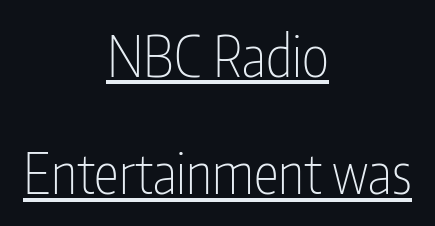
Q: Is the text bold? A: No.
Q: Is the text italic (slanted)? A: No, it is upright.
Q: Is the typeface a serif or a sans-serif typeface? A: Sans-serif.
Q: Is the text underlined? A: Yes.
Q: How is the paragraph aligned? A: Centered.
Q: Is the spacing between letters normal or unusually wide? A: Normal.
Q: Is the spacing between lines tight, normal or loose? A: Loose.
Q: Width (condensed, normal, or wide)? A: Condensed.
Q: Stroke contrast? A: Low.
Q: x-height? A: Medium.
Q: Monospaced? A: No.
